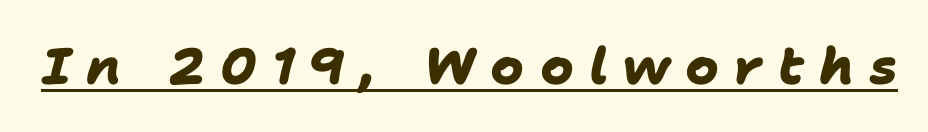
You could not count columns in this text — the font is proportionally spaced. The type family on display is of the sans-serif kind. The face used here has the dense, thick strokes of a bold. Short note: letters widely spaced. You can see a thin bar hugging the bottom of the glyphs.
